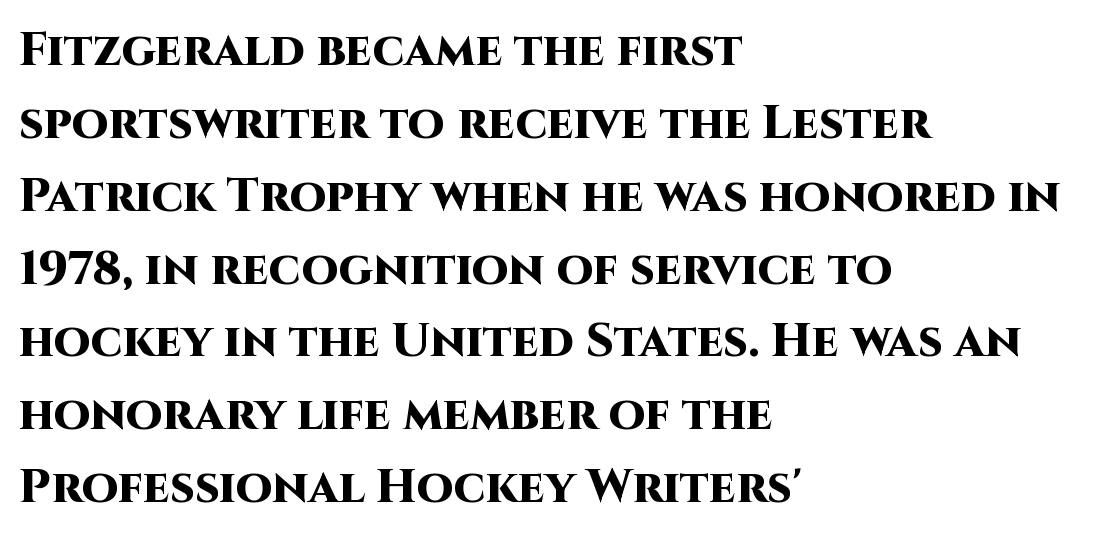
{"serif": "no", "italic": "no", "bold": "yes", "weight": "heavy", "width": "normal", "stroke_contrast": "high", "x_height": "large", "monospaced": "no", "underline": "no", "align": "left", "line_spacing": "normal", "line_spacing_ratio": 1.55, "letter_spacing": "normal", "letter_spacing_em": 0.0, "glyph_px": 47}
